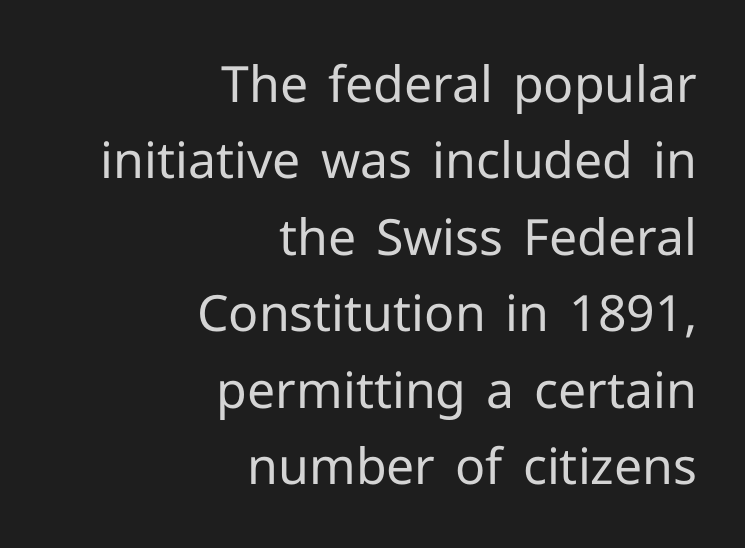
Q: Is the text bold? A: No.
Q: Is the text italic (slanted)? A: No, it is upright.
Q: Is the typeface a serif or a sans-serif typeface? A: Sans-serif.
Q: Is the text underlined? A: No.
Q: How is the paragraph aligned? A: Right-aligned.
Q: Is the spacing between letters normal or unusually wide? A: Normal.
Q: Is the spacing between lines tight, normal or loose? A: Normal.
Q: Width (condensed, normal, or wide)? A: Normal.
Q: Stroke contrast? A: Low.
Q: x-height? A: Medium.
Q: Monospaced? A: No.
